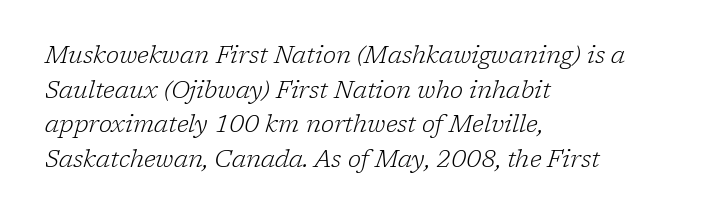
{"italic": "yes", "lean": "right", "slant_degrees": 17, "bold": "no", "underline": "no", "align": "left", "line_spacing": "normal", "line_spacing_ratio": 1.44, "letter_spacing": "normal", "letter_spacing_em": 0.0, "glyph_px": 24}
